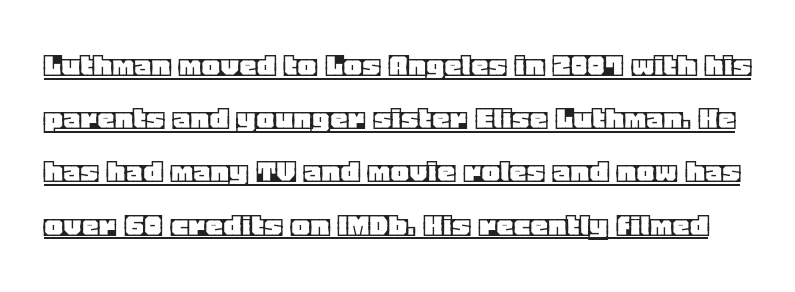
The image shows 35 px text type, upright; set normal line spacing (1.52x), normal letter spacing, underlined; a large x-height.
